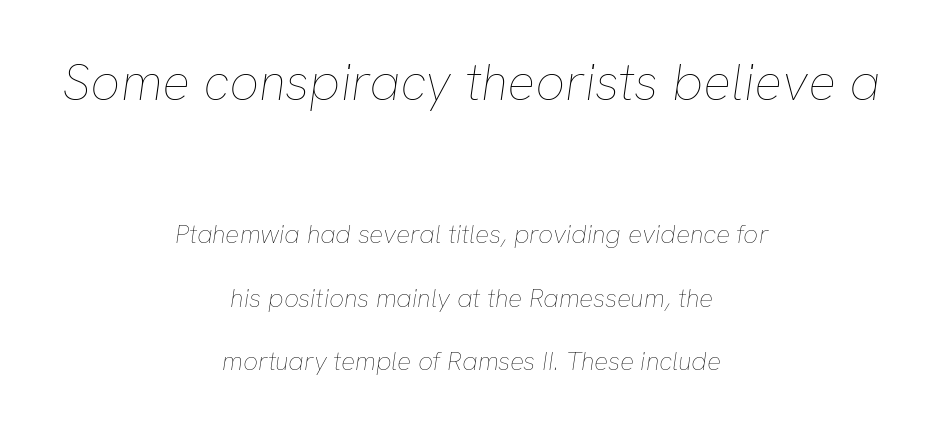
The image shows 52 px thin type, italic (leaning right); set centered, loose line spacing (2.45x), normal letter spacing, not underlined; the first (top) block is 2.0x larger; low stroke contrast and a medium x-height.
